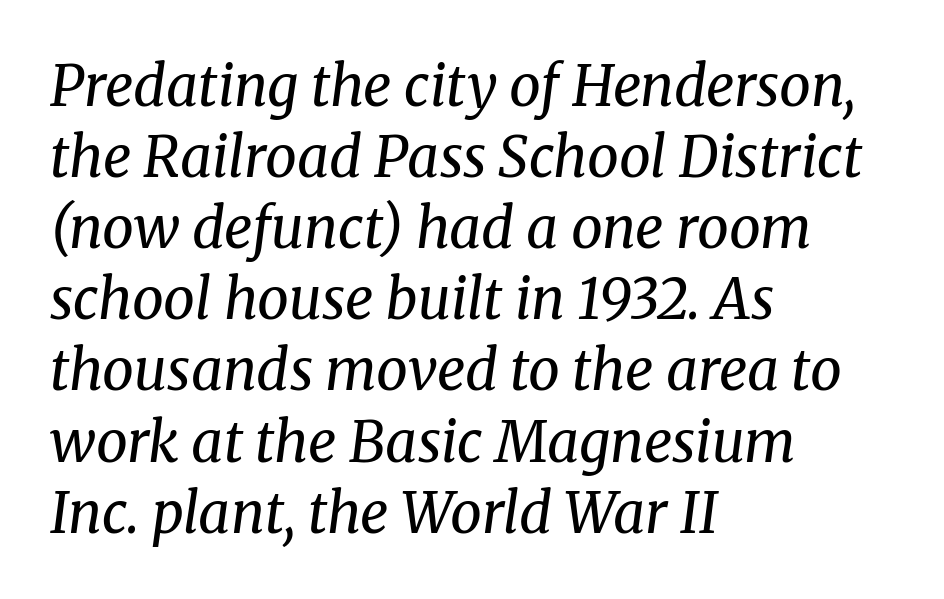
{"serif": "yes", "italic": "yes", "lean": "right", "slant_degrees": 8, "bold": "no", "weight": "regular", "width": "normal", "stroke_contrast": "medium", "x_height": "medium", "monospaced": "no", "underline": "no", "align": "left", "line_spacing": "normal", "line_spacing_ratio": 1.27, "letter_spacing": "normal", "letter_spacing_em": 0.0, "glyph_px": 56}
